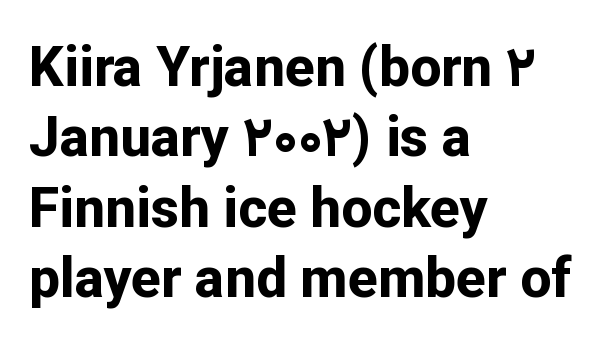
{"serif": "no", "italic": "no", "bold": "yes", "weight": "bold", "width": "normal", "stroke_contrast": "low", "x_height": "medium", "monospaced": "no", "underline": "no", "align": "left", "line_spacing": "normal", "line_spacing_ratio": 1.28, "letter_spacing": "normal", "letter_spacing_em": 0.0, "glyph_px": 55}
